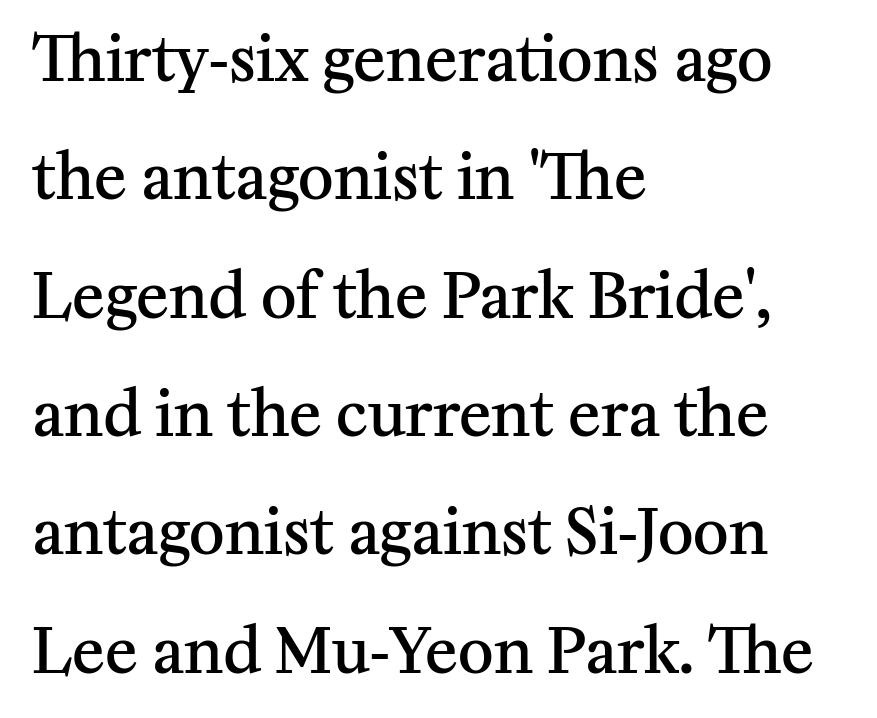
{"serif": "yes", "italic": "no", "bold": "semi", "weight": "semibold", "width": "normal", "stroke_contrast": "medium", "x_height": "medium", "monospaced": "no", "underline": "no", "align": "left", "line_spacing": "loose", "line_spacing_ratio": 1.94, "letter_spacing": "normal", "letter_spacing_em": 0.0, "glyph_px": 61}
